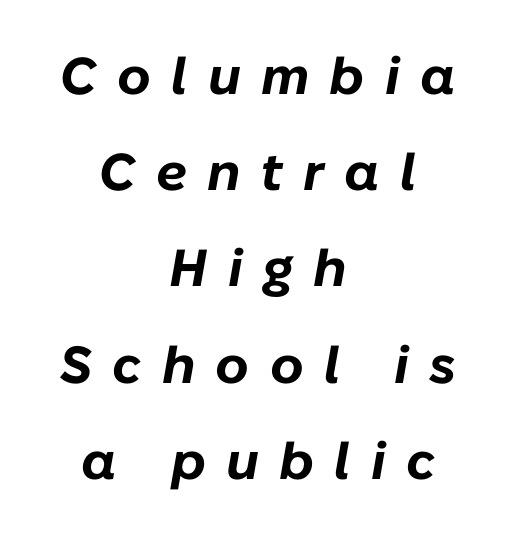
The image shows 52 px bold type, italic (leaning right); set centered, line spacing 1.85x, unusually wide letter spacing (+0.39 em), not underlined; low stroke contrast and a medium x-height.
